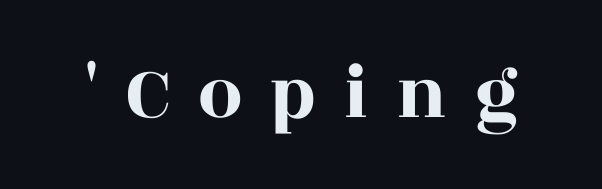
Q: Is the text italic (slanted)? A: No, it is upright.
Q: Is the typeface a serif or a sans-serif typeface? A: Serif.
Q: Is the text underlined? A: No.
Q: Is the spacing between letters normal or unusually wide? A: Unusually wide.
Q: Width (condensed, normal, or wide)? A: Wide.
Q: x-height? A: Large.
Q: Monospaced? A: No.
